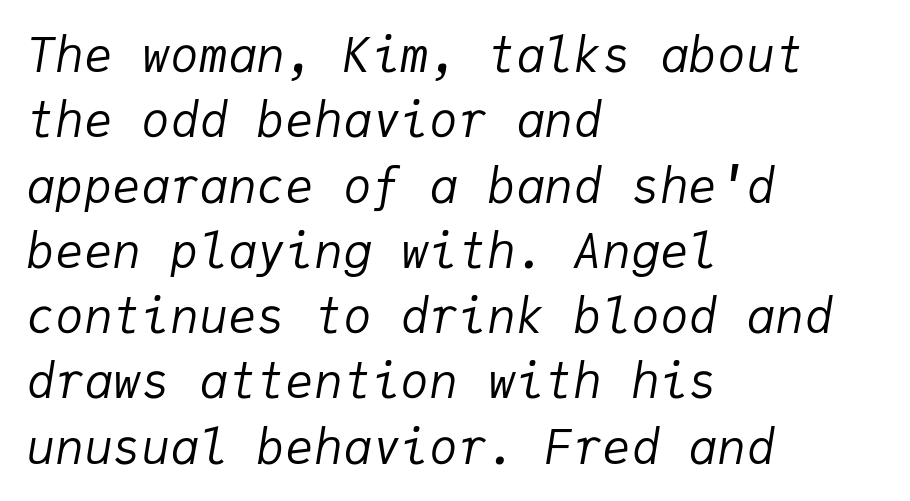
The letters sit at their default tracking, neither squeezed nor spread. Compared with typical paragraphs, the rows here are spaced about the same. Spacing verdict: monospaced, one width for all characters. The specimen reads as italic at a glance.
